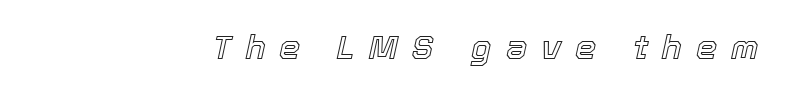
Here the designer chose a conventional face with non-uniform glyph widths. Unmarked baselines from the first word to the last. Where is the straight margin? On the right. It's the slanting kind of type. Someone cranked the tracking dial way up on this one.
